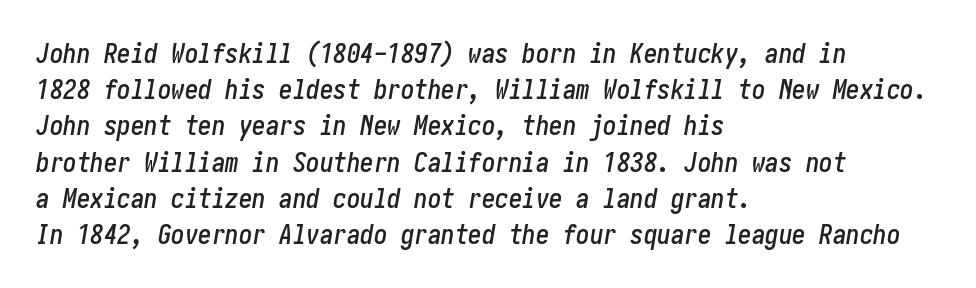
The image shows 27 px text type, italic (leaning right); set left-aligned, normal line spacing (1.34x), normal letter spacing, not underlined.
